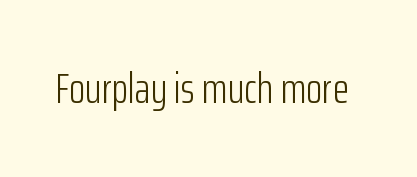
Q: Is the text bold? A: No.
Q: Is the text italic (slanted)? A: No, it is upright.
Q: Is the typeface a serif or a sans-serif typeface? A: Sans-serif.
Q: Is the text underlined? A: No.
Q: Is the spacing between letters normal or unusually wide? A: Normal.
Q: Width (condensed, normal, or wide)? A: Condensed.
Q: Stroke contrast? A: Low.
Q: x-height? A: Medium.
Q: Monospaced? A: No.
